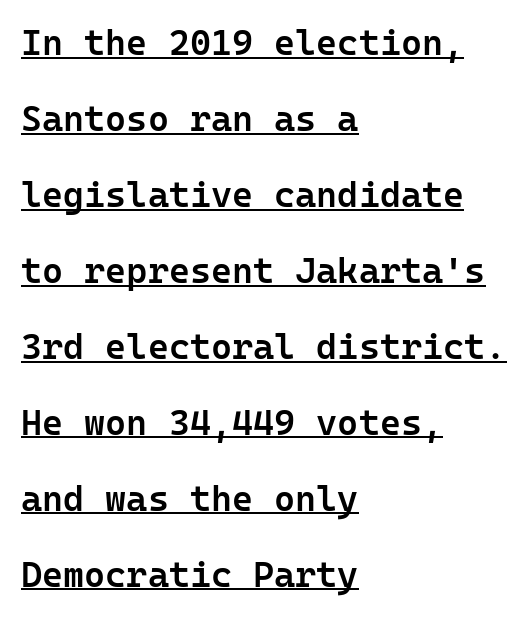
Is this a sans? Yes — the strokes have no serifs. This block would shrink considerably if given ordinary leading; it's expanded now. You can see a thin bar hugging the bottom of the glyphs. These lines were composed using upright roman letters. This is moderately heavy type, rendered in semibold.
